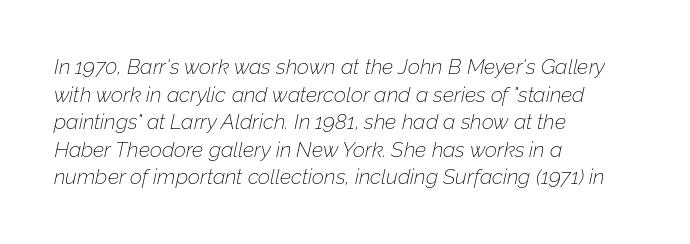
Notice how descenders clear the ascenders below comfortably — that's standard leading. The compositor pushed each line to the left boundary. Rule under the text: the space is simply empty. Slanted lettering throughout. Each stroke keeps to a modest, everyday thickness or less.
